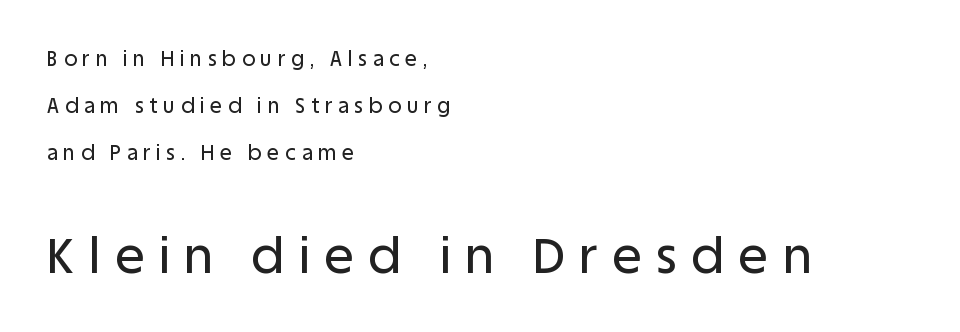
The glyphs are unaccompanied by any horizontal stroke below them. This layout puts the modest block above and the oversized block below. Horizontally, the lines are justified to the leading edge only. Font category for this specimen: sans-serif. In terms of posture, this sample is upright.
